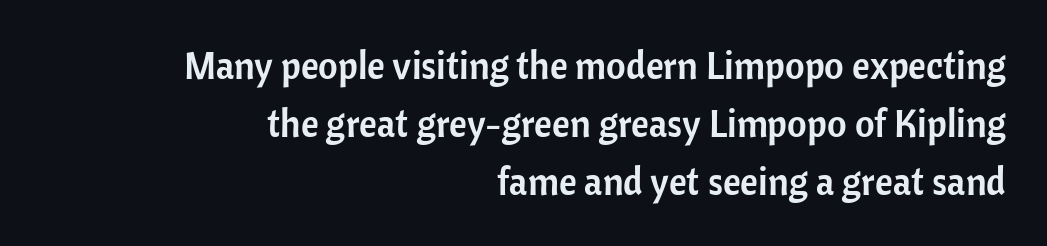
The image shows 38 px sans-serif type, upright; set right-aligned, normal line spacing (1.52x), normal letter spacing, not underlined; low stroke contrast and a medium x-height.
